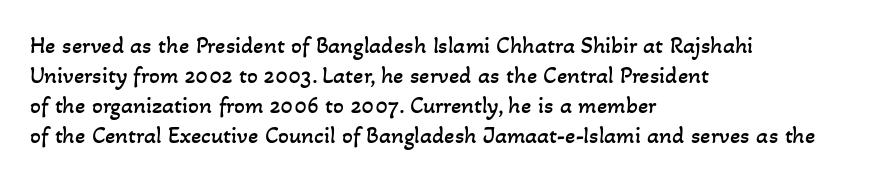
The image shows 24 px text type; set left-aligned, normal line spacing (1.25x), normal letter spacing, not underlined.
